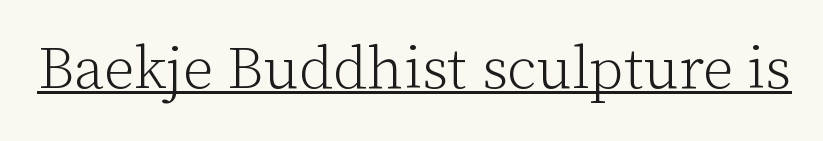
Compared with undecorated copy, this sample adds a rule below the words. The passage shown is typed in a proportional face where columns would drift. A typesetter would mark this as roman, not italic. On a weight scale, this lands at 450 or below. Are there feet on the stems? There are — it's a serif. Inter-character spacing is left at the font's built-in metrics.
